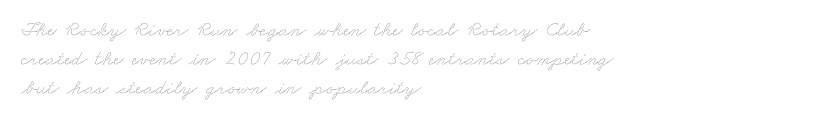
Q: Is the text bold? A: No.
Q: Is the text underlined? A: No.
Q: How is the paragraph aligned? A: Left-aligned.
Q: Is the spacing between letters normal or unusually wide? A: Normal.
Q: Is the spacing between lines tight, normal or loose? A: Normal.
